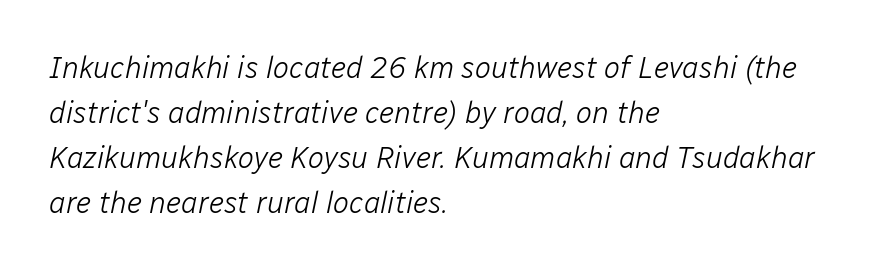
The image shows 30 px light type, italic (leaning right); set left-aligned, normal line spacing (1.5x), normal letter spacing, not underlined; low stroke contrast and a medium x-height.
